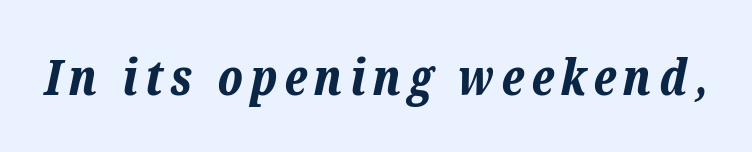
If you drew a line through each stem, it would be angled. The specimen omits any rule beneath the text block's lines. The font is running at its bold setting. Character widths vary here, with narrow letters taking less room than wide ones.
